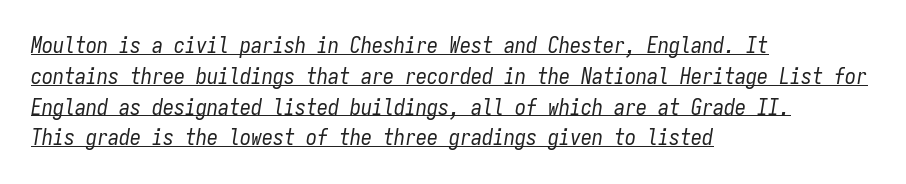
The image shows 22 px text type, italic (leaning right); set left-aligned, normal line spacing (1.4x), normal letter spacing, underlined.
